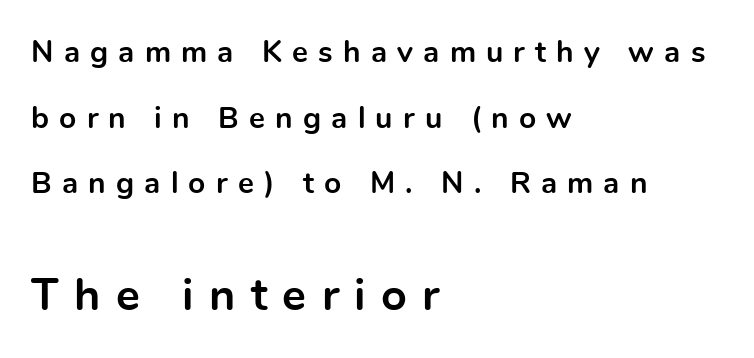
Q: Is the text bold? A: Yes.
Q: Is the text italic (slanted)? A: No, it is upright.
Q: Is the typeface a serif or a sans-serif typeface? A: Sans-serif.
Q: Is the text underlined? A: No.
Q: How is the paragraph aligned? A: Left-aligned.
Q: Is the spacing between letters normal or unusually wide? A: Unusually wide.
Q: Is the spacing between lines tight, normal or loose? A: Loose.
Q: Which block of text is set in a larger size, the first (top) or the second (bottom)? A: The second (bottom) one.
Q: Width (condensed, normal, or wide)? A: Normal.
Q: x-height? A: Medium.
Q: Monospaced? A: No.
